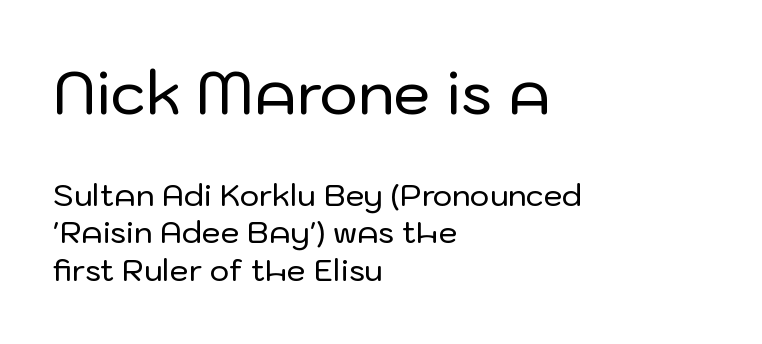
Q: Is the text italic (slanted)? A: No, it is upright.
Q: Is the typeface a serif or a sans-serif typeface? A: Sans-serif.
Q: Is the text underlined? A: No.
Q: How is the paragraph aligned? A: Left-aligned.
Q: Is the spacing between letters normal or unusually wide? A: Normal.
Q: Is the spacing between lines tight, normal or loose? A: Normal.
Q: Which block of text is set in a larger size, the first (top) or the second (bottom)? A: The first (top) one.
Q: Width (condensed, normal, or wide)? A: Normal.
Q: Stroke contrast? A: Low.
Q: x-height? A: Medium.
Q: Monospaced? A: No.
